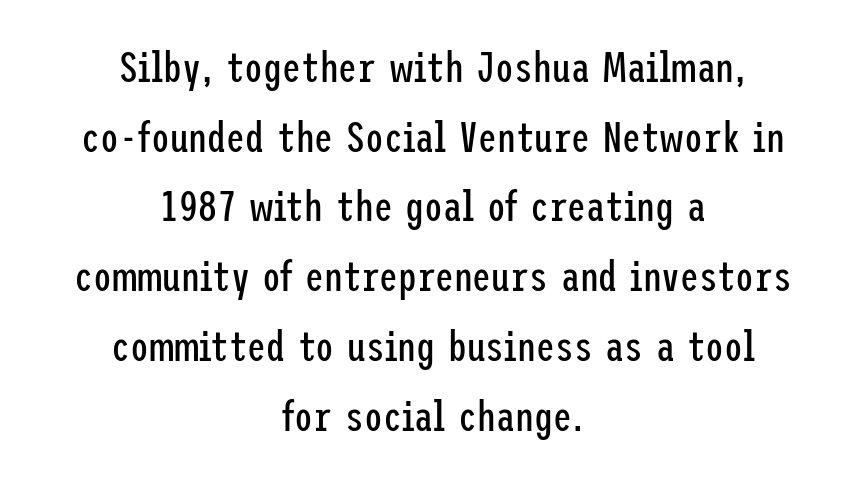
Q: Is the text bold? A: No.
Q: Is the text italic (slanted)? A: No, it is upright.
Q: Is the typeface a serif or a sans-serif typeface? A: Sans-serif.
Q: Is the text underlined? A: No.
Q: How is the paragraph aligned? A: Centered.
Q: Is the spacing between letters normal or unusually wide? A: Normal.
Q: Is the spacing between lines tight, normal or loose? A: Normal.
Q: Width (condensed, normal, or wide)? A: Condensed.
Q: Stroke contrast? A: Low.
Q: x-height? A: Medium.
